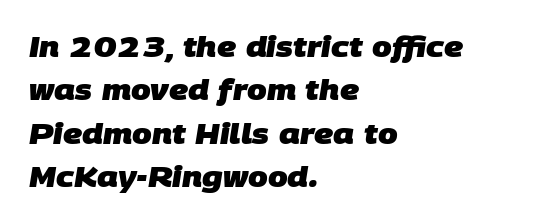
Q: Is the text bold? A: Yes.
Q: Is the typeface a serif or a sans-serif typeface? A: Sans-serif.
Q: Is the text underlined? A: No.
Q: How is the paragraph aligned? A: Left-aligned.
Q: Is the spacing between letters normal or unusually wide? A: Normal.
Q: Is the spacing between lines tight, normal or loose? A: Normal.
Q: Width (condensed, normal, or wide)? A: Normal.
Q: Stroke contrast? A: Low.
Q: x-height? A: Large.
Q: Monospaced? A: No.
